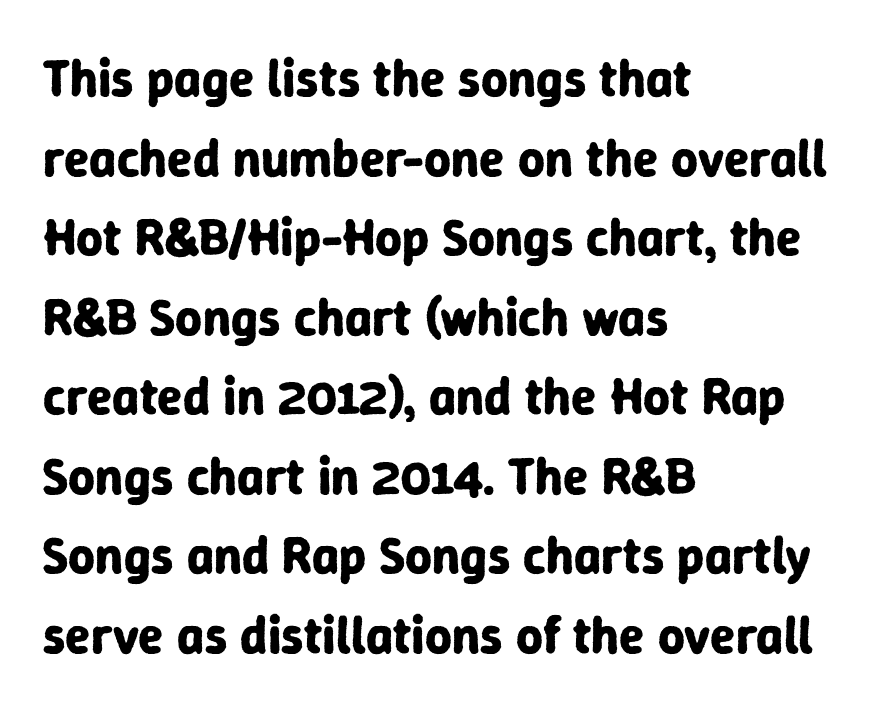
Q: Is the text bold? A: Yes.
Q: Is the text italic (slanted)? A: No, it is upright.
Q: Is the typeface a serif or a sans-serif typeface? A: Sans-serif.
Q: Is the text underlined? A: No.
Q: How is the paragraph aligned? A: Left-aligned.
Q: Is the spacing between letters normal or unusually wide? A: Normal.
Q: Is the spacing between lines tight, normal or loose? A: Normal.
Q: Width (condensed, normal, or wide)? A: Normal.
Q: Stroke contrast? A: Low.
Q: x-height? A: Medium.
Q: Monospaced? A: No.
